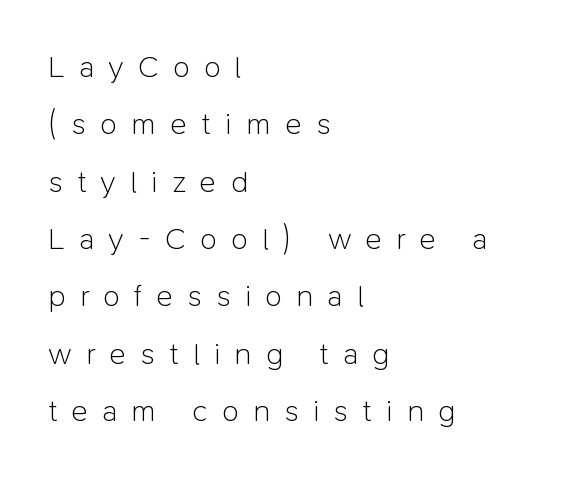
Typographically, this falls in the sans-serif category. Does the copy run flush right? No — it runs flush left. Is the letter spacing exaggerated? Yes — the characters are pushed far apart. The lettering stays uniformly vertical, giving the passage a roman look. Do the characters align in a grid? No, the font is proportional.
